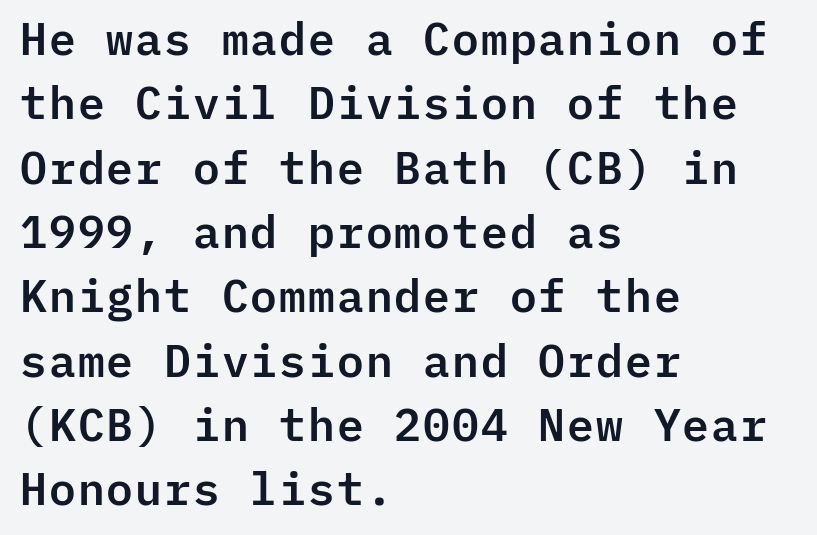
A normal amount of white space separates one row of letters from the next. Here the designer chose a console-style face with uniform glyph widths. Lines of text with bare space underneath. The typesetter chose a ragged-right arrangement here. The lettering stays uniformly vertical, giving the passage a roman look.
